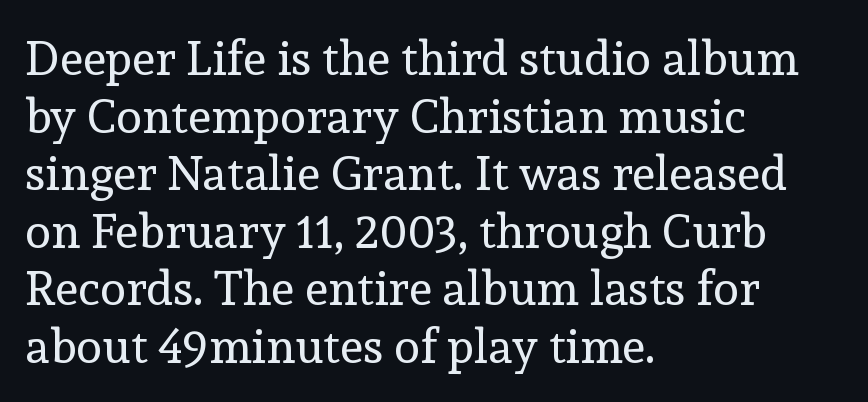
Q: Is the text bold? A: No.
Q: Is the text italic (slanted)? A: No, it is upright.
Q: Is the typeface a serif or a sans-serif typeface? A: Serif.
Q: Is the text underlined? A: No.
Q: How is the paragraph aligned? A: Left-aligned.
Q: Is the spacing between letters normal or unusually wide? A: Normal.
Q: Width (condensed, normal, or wide)? A: Normal.
Q: x-height? A: Medium.
Q: Monospaced? A: No.
